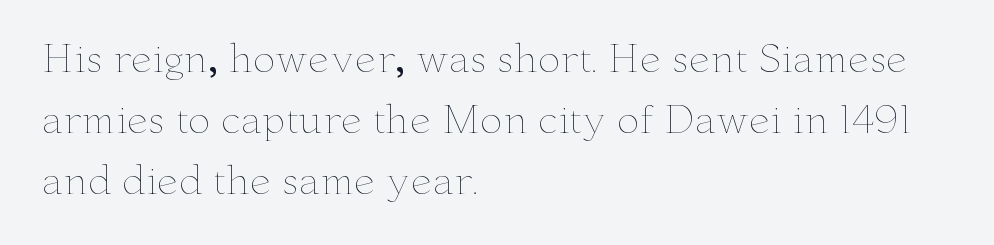
Q: Is the text bold? A: No.
Q: Is the text italic (slanted)? A: No, it is upright.
Q: Is the text underlined? A: No.
Q: How is the paragraph aligned? A: Left-aligned.
Q: Is the spacing between letters normal or unusually wide? A: Normal.
Q: Is the spacing between lines tight, normal or loose? A: Normal.
Q: Width (condensed, normal, or wide)? A: Wide.
Q: Stroke contrast? A: Low.
Q: x-height? A: Small.
Q: Monospaced? A: No.
